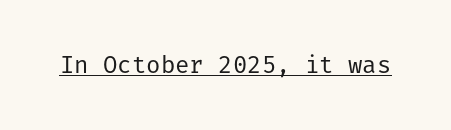
{"italic": "no", "bold": "no", "underline": "yes", "letter_spacing": "normal", "letter_spacing_em": 0.0, "glyph_px": 24}
